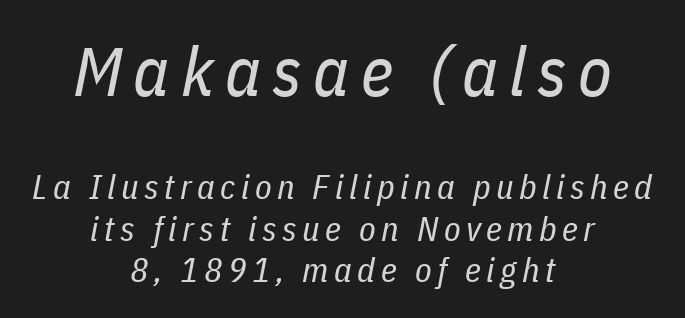
The image shows 69 px regular-weight, condensed type, italic (leaning right); set centered, line spacing 1.22x, not underlined; the first (top) block is 2.03x larger; low stroke contrast and a medium x-height.
